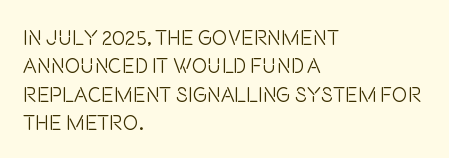
The image shows 21 px text type, upright; set left-aligned, normal line spacing (1.35x), normal letter spacing, not underlined.
